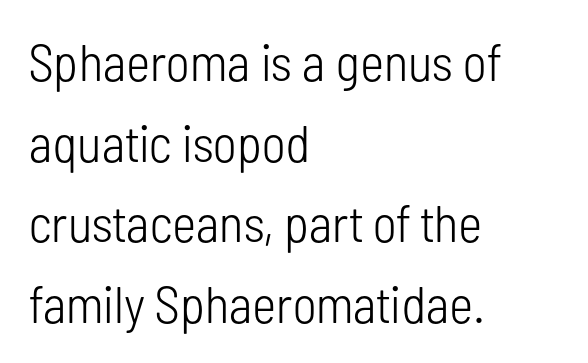
The image shows 52 px light, condensed sans-serif type, upright; set left-aligned, normal line spacing (1.55x), normal letter spacing, not underlined; low stroke contrast and a medium x-height.
